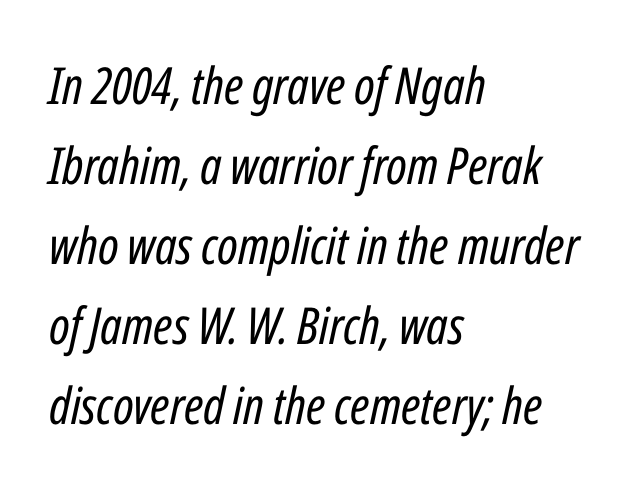
The image shows 51 px regular-weight, condensed type, italic (leaning right); set left-aligned, normal line spacing (1.57x), normal letter spacing, not underlined; low stroke contrast and a medium x-height.
